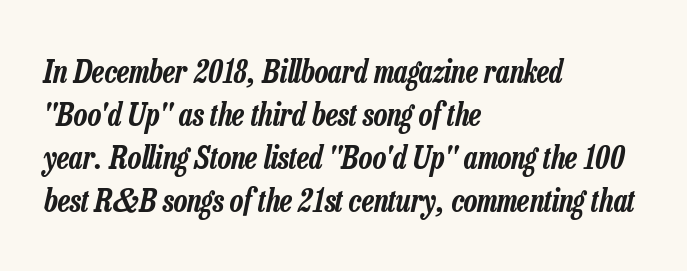
Leading: standard. Style check: oblique. This sample has the flowing, uneven cadence of proportional lettering. Underlining? Definitely not there. All the whitespace from short lines collects on the right.
